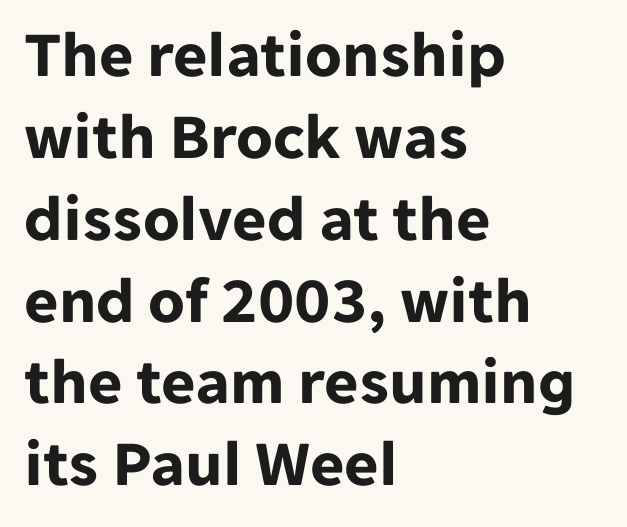
{"serif": "no", "italic": "no", "bold": "yes", "weight": "bold", "width": "normal", "stroke_contrast": "low", "x_height": "medium", "monospaced": "no", "underline": "no", "align": "left", "line_spacing_ratio": 1.24, "letter_spacing": "normal", "letter_spacing_em": 0.0, "glyph_px": 66}
